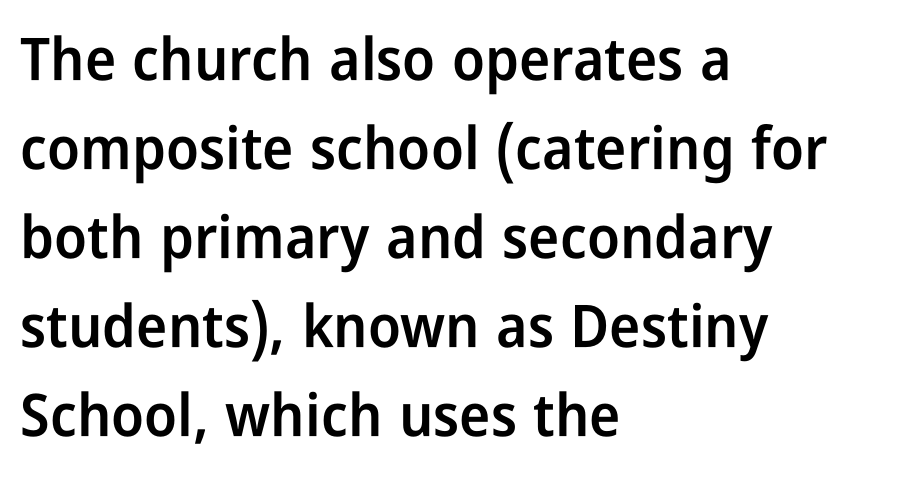
{"serif": "no", "italic": "no", "bold": "semi", "weight": "semibold", "width": "condensed", "stroke_contrast": "low", "x_height": "medium", "monospaced": "no", "underline": "no", "align": "left", "line_spacing": "normal", "line_spacing_ratio": 1.51, "letter_spacing": "normal", "letter_spacing_em": 0.0, "glyph_px": 59}
